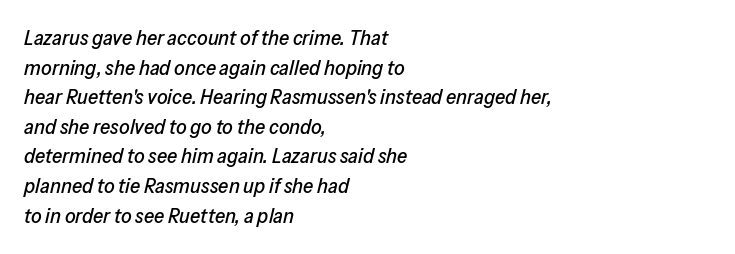
{"italic": "yes", "lean": "right", "slant_degrees": 13, "underline": "no", "align": "left", "line_spacing": "normal", "line_spacing_ratio": 1.41, "letter_spacing": "normal", "letter_spacing_em": 0.0, "glyph_px": 21}
